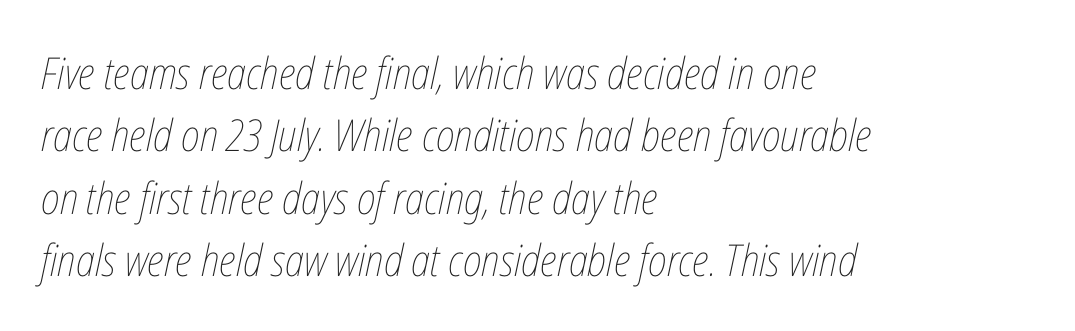
The image shows 44 px thin, condensed type, italic (leaning right); set left-aligned, normal line spacing (1.42x), normal letter spacing, not underlined; low stroke contrast and a medium x-height.
